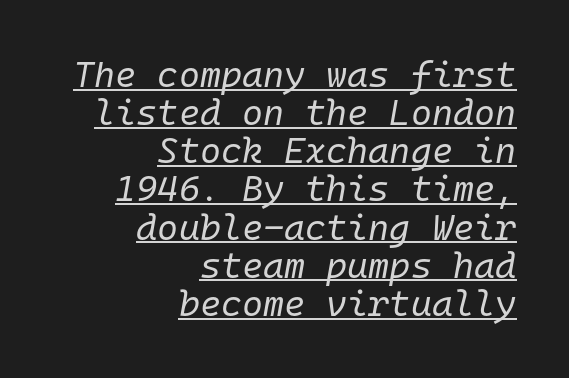
{"italic": "yes", "lean": "right", "slant_degrees": 10, "bold": "no", "weight": "regular", "width": "normal", "stroke_contrast": "low", "x_height": "medium", "monospaced": "yes", "underline": "yes", "align": "right", "line_spacing": "tight", "line_spacing_ratio": 1.06, "letter_spacing": "normal", "letter_spacing_em": 0.0, "glyph_px": 36}
